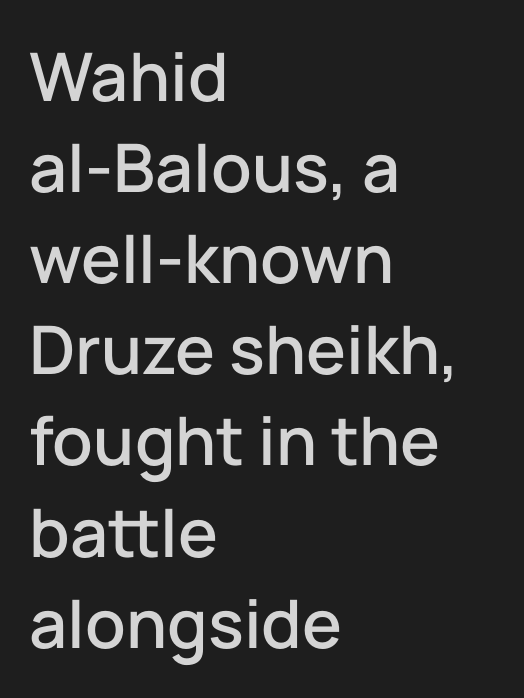
Note: no serifs on the glyphs. The space directly below the letters is spotless. Varying glyph widths throughout — classic text-font behaviour. Leading: standard.
